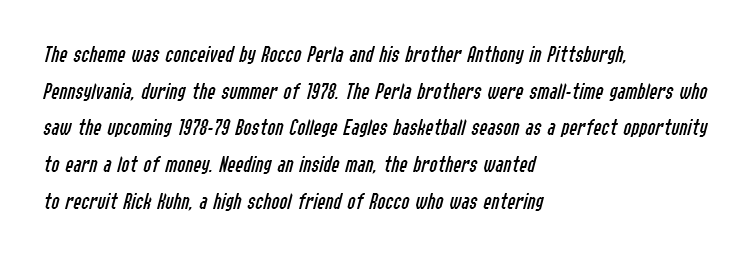
Q: Is the text bold? A: No.
Q: Is the text italic (slanted)? A: Yes, it leans right by about 14 degrees.
Q: Is the text underlined? A: No.
Q: How is the paragraph aligned? A: Left-aligned.
Q: Is the spacing between letters normal or unusually wide? A: Normal.
Q: Is the spacing between lines tight, normal or loose? A: Normal.
